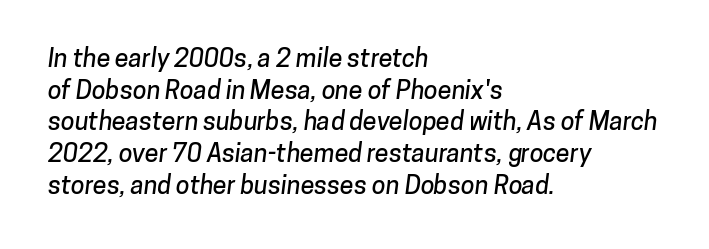
The ragged edge is on the right, which tells us the setting is flush left. Bare-footed words on every line. Regarding leading, the lines here are spaced in the standard way. Honestly, the letter spacing is just normal — you wouldn't notice it.
